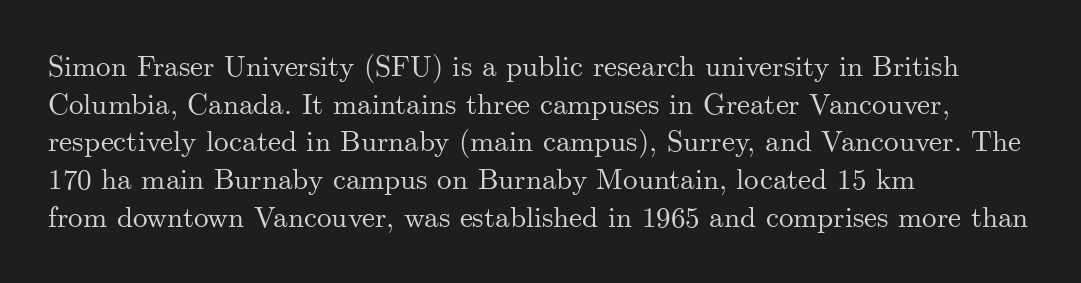
{"serif": "yes", "italic": "no", "width": "normal", "stroke_contrast": "medium", "x_height": "small", "monospaced": "no", "underline": "no", "align": "left", "line_spacing": "normal", "line_spacing_ratio": 1.3, "letter_spacing": "normal", "letter_spacing_em": 0.0, "glyph_px": 29}
